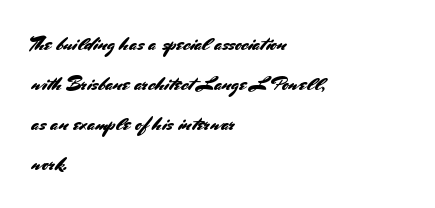
{"underline": "no", "align": "left", "line_spacing": "loose", "line_spacing_ratio": 2.0, "letter_spacing": "normal", "letter_spacing_em": 0.0, "glyph_px": 20}
